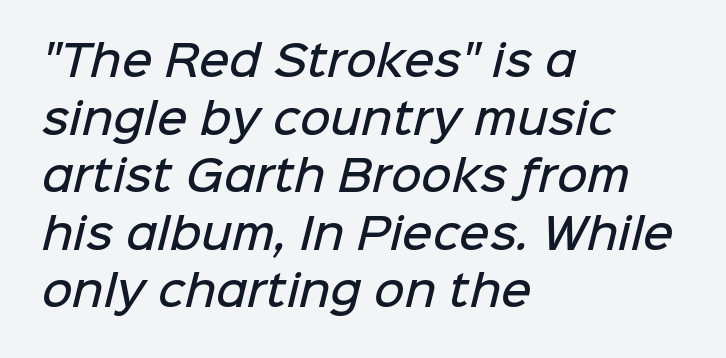
The passage shown has conventional tracking throughout. Emphasis by weight is partial: semibold. Grotesque or geometric, the face here clearly has no serifs. Only glyphs here, with clear space below each row. The lines sit at an ordinary, default distance from one another.
